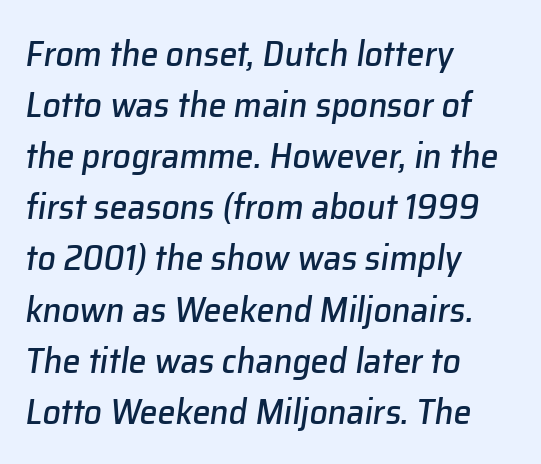
Rendered with sloped, italic letterforms. Short note: letters normally spaced. The face used here is proportionally spaced, like ordinary book or web type. A student would call this left alignment; a typographer would say flush left, rag right. Horizontal bands of white between lines are of average thickness.
